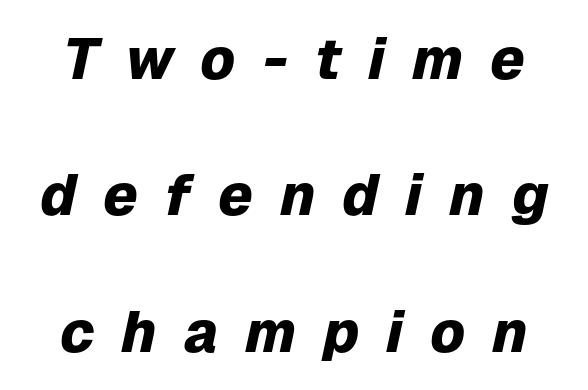
The image shows 58 px heavy type, italic (leaning right); set loose line spacing (2.35x), unusually wide letter spacing (+0.46 em), not underlined; low stroke contrast and a medium x-height.
